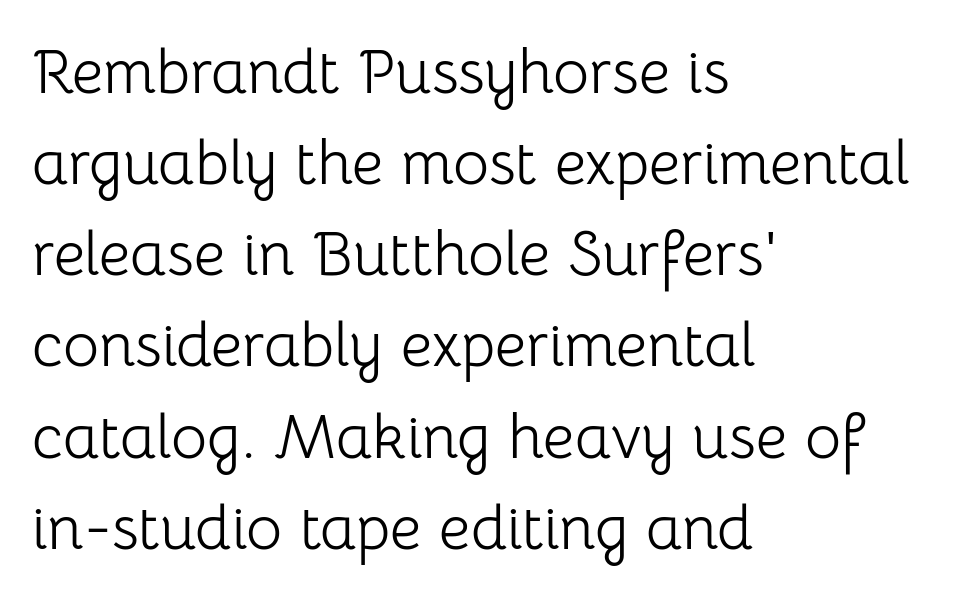
The image shows 62 px light sans-serif type, upright; set left-aligned, normal line spacing (1.47x), normal letter spacing, not underlined; low stroke contrast and a medium x-height.
